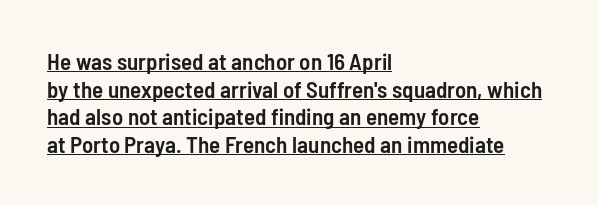
The image shows 23 px text type, upright; set left-aligned, line spacing 1.2x, normal letter spacing, underlined.
